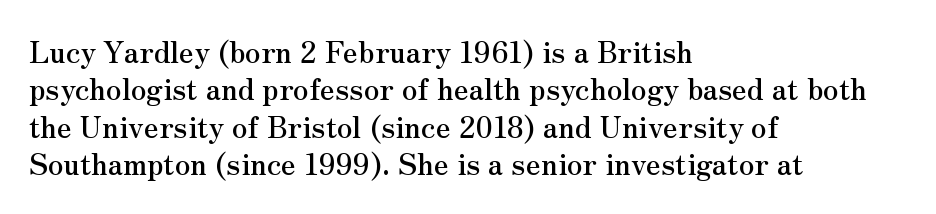
The image shows 29 px serif type, upright; set left-aligned, normal line spacing (1.29x), normal letter spacing, not underlined; medium stroke contrast and a small x-height.
